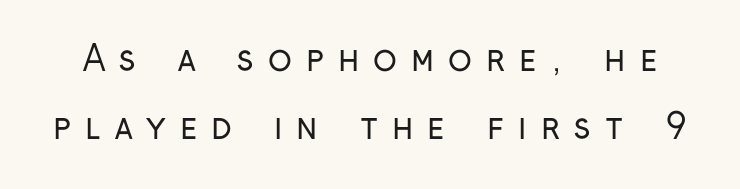
Q: Is the text bold? A: No.
Q: Is the text italic (slanted)? A: No, it is upright.
Q: Is the typeface a serif or a sans-serif typeface? A: Sans-serif.
Q: Is the text underlined? A: No.
Q: Is the spacing between letters normal or unusually wide? A: Unusually wide.
Q: Is the spacing between lines tight, normal or loose? A: Loose.
Q: Width (condensed, normal, or wide)? A: Condensed.
Q: Stroke contrast? A: Low.
Q: x-height? A: Medium.
Q: Monospaced? A: No.
